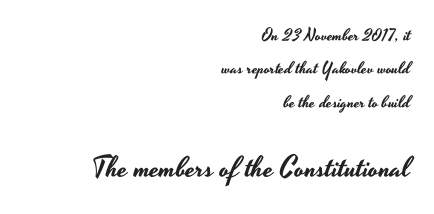
Q: Is the text italic (slanted)? A: Yes.
Q: Is the typeface a serif or a sans-serif typeface? A: Sans-serif.
Q: Is the text underlined? A: No.
Q: How is the paragraph aligned? A: Right-aligned.
Q: Is the spacing between letters normal or unusually wide? A: Normal.
Q: Is the spacing between lines tight, normal or loose? A: Loose.
Q: Which block of text is set in a larger size, the first (top) or the second (bottom)? A: The second (bottom) one.
Q: Width (condensed, normal, or wide)? A: Wide.
Q: Stroke contrast? A: Low.
Q: x-height? A: Small.
Q: Monospaced? A: No.
